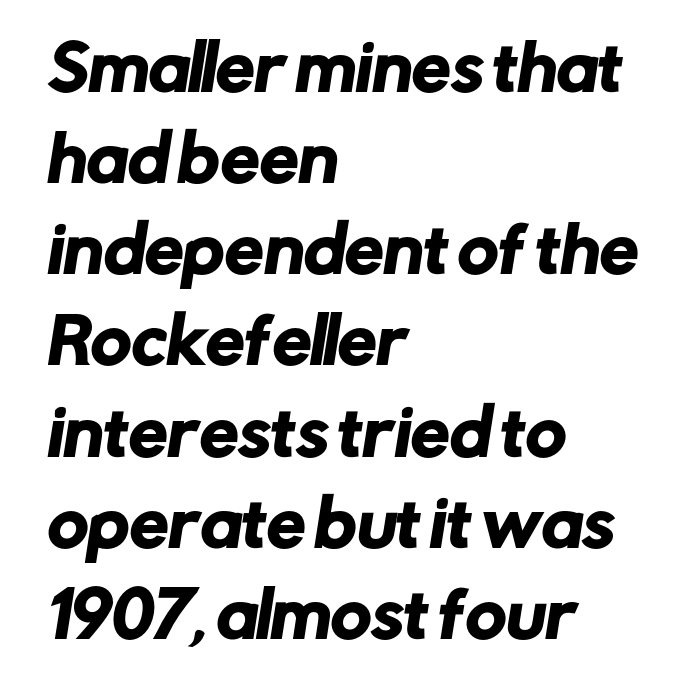
Q: Is the typeface a serif or a sans-serif typeface? A: Sans-serif.
Q: Is the text underlined? A: No.
Q: How is the paragraph aligned? A: Left-aligned.
Q: Is the spacing between letters normal or unusually wide? A: Normal.
Q: Is the spacing between lines tight, normal or loose? A: Normal.
Q: Width (condensed, normal, or wide)? A: Normal.
Q: Stroke contrast? A: Low.
Q: x-height? A: Medium.
Q: Monospaced? A: No.
